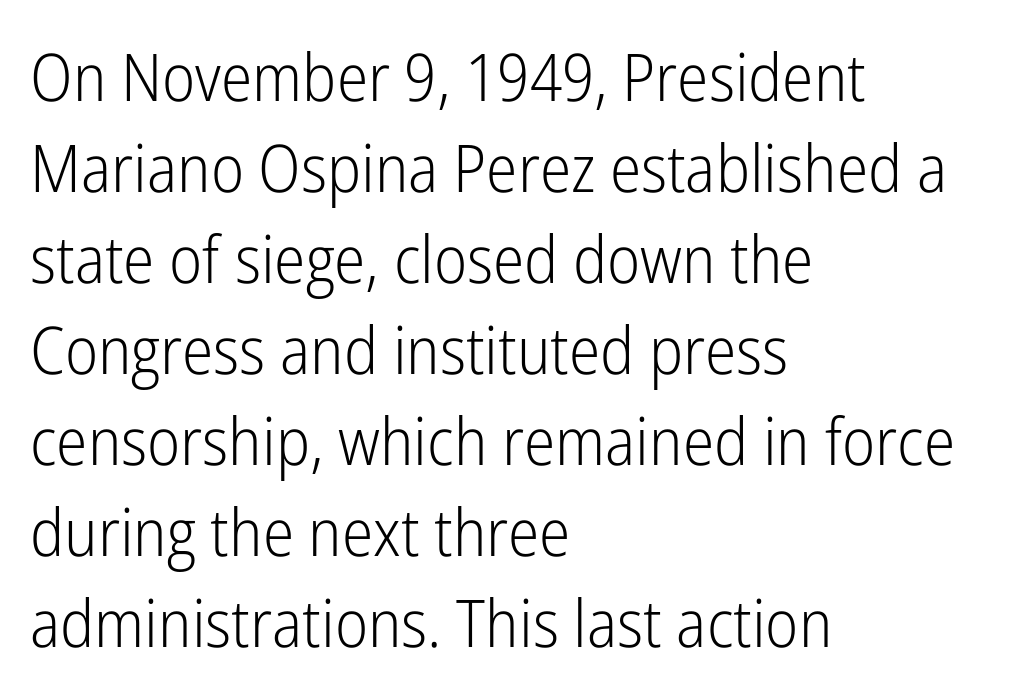
{"serif": "no", "italic": "no", "bold": "no", "weight": "light", "width": "condensed", "stroke_contrast": "low", "x_height": "medium", "monospaced": "no", "underline": "no", "align": "left", "line_spacing": "normal", "line_spacing_ratio": 1.38, "letter_spacing": "normal", "letter_spacing_em": 0.0, "glyph_px": 66}
